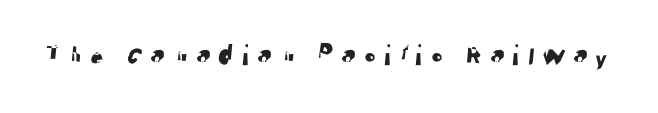
Honestly, there is no underline to notice here at all. Nothing sits at the stroke ends, so this counts as sans-serif. Proportional: the letters do not fall into vertical columns. The tracking jumps out immediately: characters are airy and widely separated.
